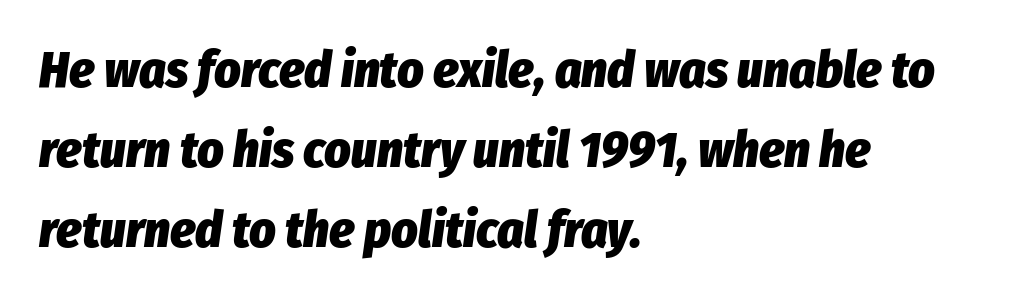
In terms of posture, this sample is oblique. The paragraph shown leans on its left margin. The glyphs have the mass of a bold cut. These lines keep a tight, regular rhythm from letter to letter.
